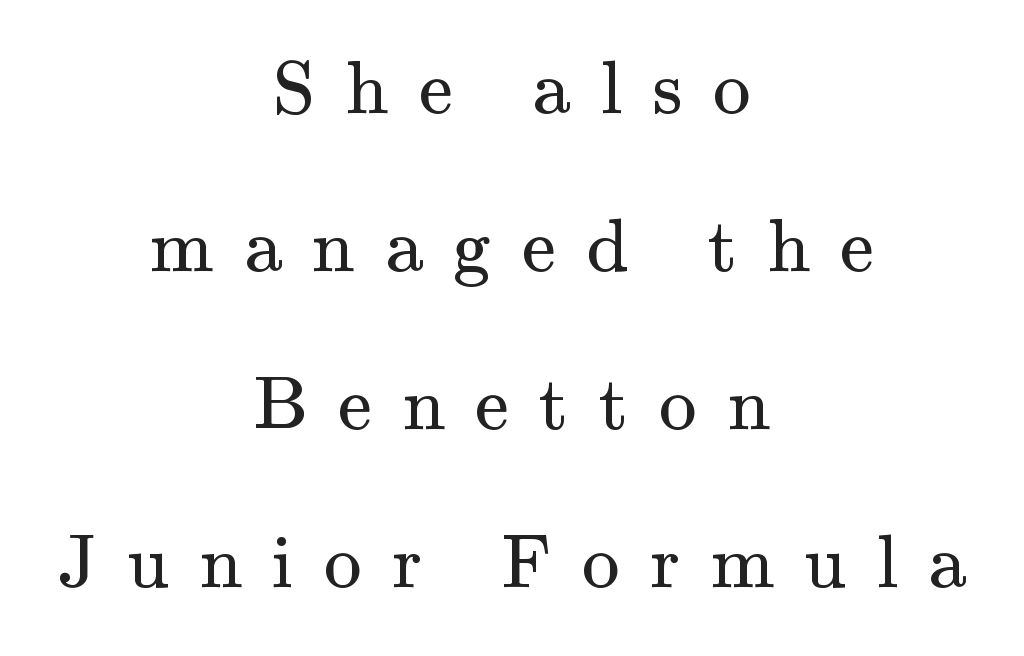
Successive baselines arrive slowly, with a big drop between each. The text was rendered using a seriffed face with decorative stroke endings. It's the straight-up-and-down kind of type. Weight: regular or lighter.
